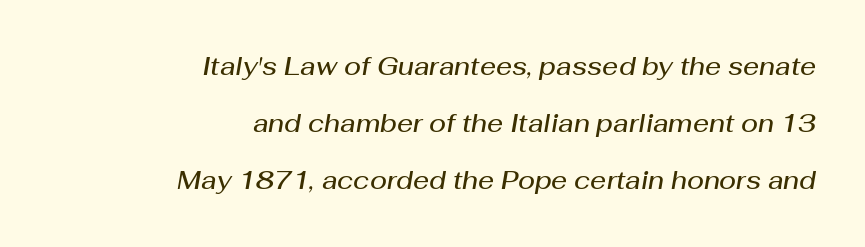
Q: Is the text bold? A: Semi-bold.
Q: Is the text italic (slanted)? A: Yes, it leans right by about 10 degrees.
Q: Is the text underlined? A: No.
Q: How is the paragraph aligned? A: Right-aligned.
Q: Is the spacing between letters normal or unusually wide? A: Normal.
Q: Is the spacing between lines tight, normal or loose? A: Loose.
